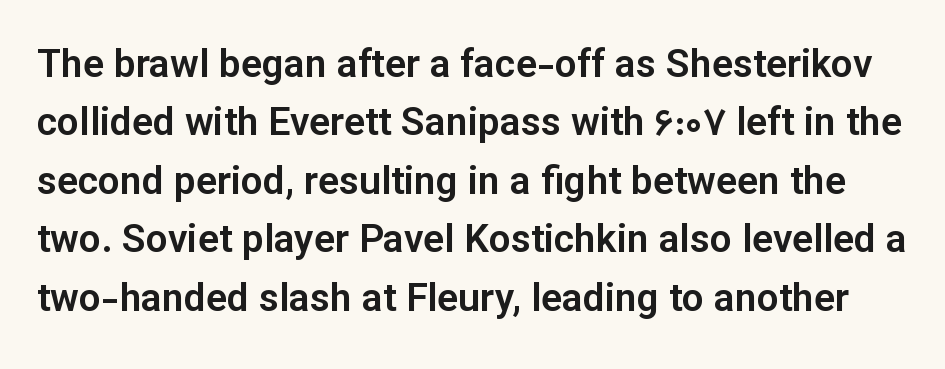
{"serif": "no", "italic": "no", "width": "normal", "stroke_contrast": "low", "x_height": "medium", "monospaced": "no", "underline": "no", "line_spacing": "normal", "line_spacing_ratio": 1.5, "letter_spacing": "normal", "letter_spacing_em": 0.0, "glyph_px": 39}
